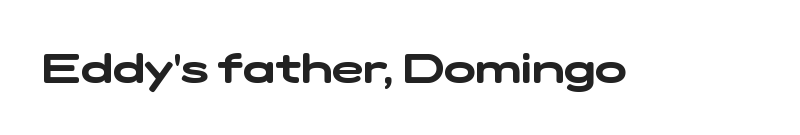
Do the characters align in a grid? No, the font is proportional. Check the space under the baseline: it is left empty. The gaps between neighbouring characters are ordinary and unremarkable. Examine the stroke ends and you'll find no serifs.
